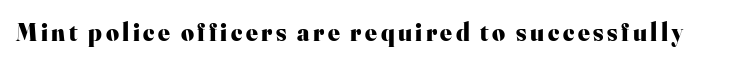
{"italic": "no", "bold": "yes", "underline": "no", "glyph_px": 25}
